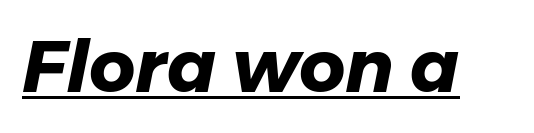
The image shows 72 px heavy type, italic (leaning right); set normal letter spacing, underlined; low stroke contrast and a medium x-height.
